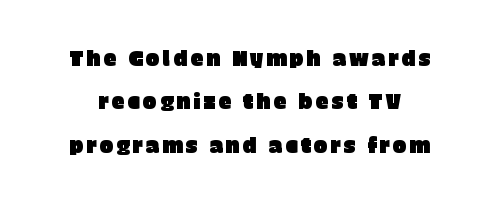
The image shows 21 px text type, upright; set loose line spacing (2.06x), not underlined.
